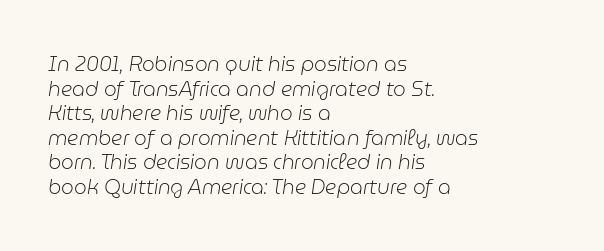
Q: Is the text bold? A: No.
Q: Is the text italic (slanted)? A: Yes, it leans right by about 9 degrees.
Q: Is the text underlined? A: No.
Q: How is the paragraph aligned? A: Left-aligned.
Q: Is the spacing between letters normal or unusually wide? A: Normal.
